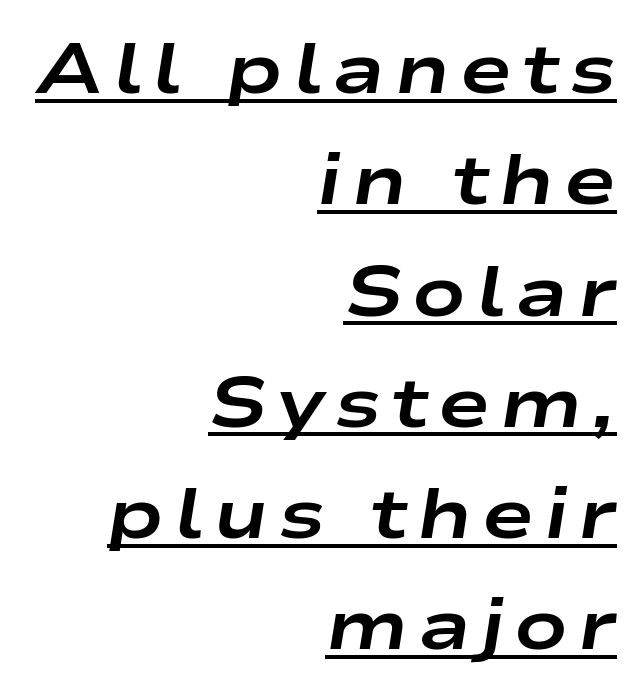
The image shows 70 px bold, wide type, italic (leaning right); set right-aligned, normal line spacing (1.59x), underlined; low stroke contrast and a medium x-height.
